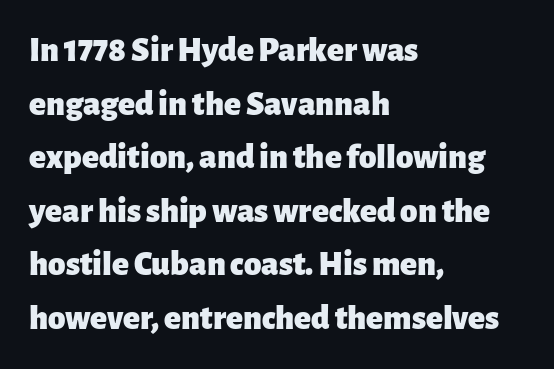
{"serif": "no", "italic": "no", "bold": "yes", "weight": "heavy", "width": "normal", "stroke_contrast": "low", "x_height": "medium", "monospaced": "no", "underline": "no", "align": "left", "line_spacing": "normal", "line_spacing_ratio": 1.53, "letter_spacing": "normal", "letter_spacing_em": 0.0, "glyph_px": 35}
